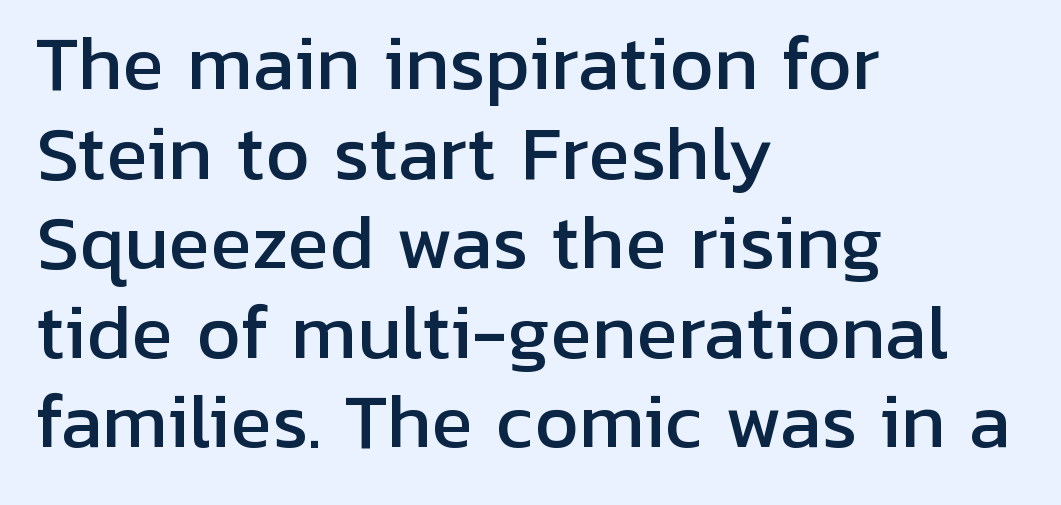
Only glyphs here, with clear space below each row. Is there any slant? The stems are plumb. In terms of letterspacing, this is plain default setting. Character widths vary here, with narrow letters taking less room than wide ones.
